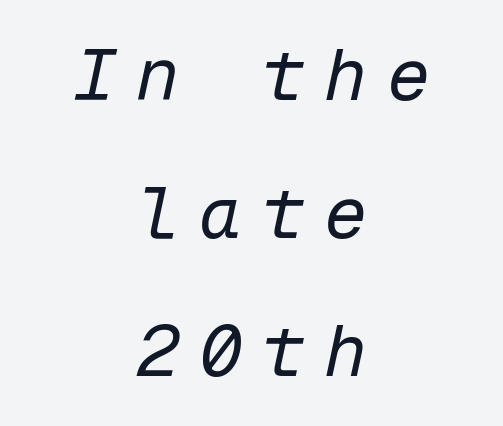
The image shows 72 px regular-weight type, italic (leaning right), monospaced; set centered, loose line spacing (1.92x), unusually wide letter spacing (+0.27 em), not underlined; low stroke contrast and a medium x-height.
